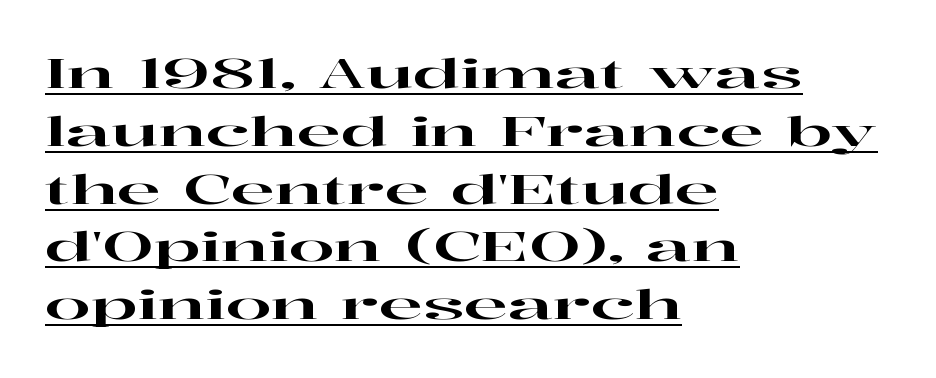
Q: Is the text italic (slanted)? A: No, it is upright.
Q: Is the typeface a serif or a sans-serif typeface? A: Serif.
Q: Is the text underlined? A: Yes.
Q: How is the paragraph aligned? A: Left-aligned.
Q: Is the spacing between letters normal or unusually wide? A: Normal.
Q: Is the spacing between lines tight, normal or loose? A: Normal.
Q: Width (condensed, normal, or wide)? A: Wide.
Q: Stroke contrast? A: High.
Q: x-height? A: Medium.
Q: Monospaced? A: No.
